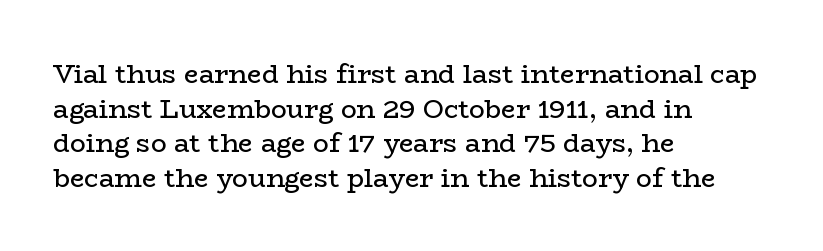
{"italic": "no", "bold": "no", "underline": "no", "align": "left", "line_spacing": "normal", "line_spacing_ratio": 1.33, "letter_spacing": "normal", "letter_spacing_em": 0.0, "glyph_px": 26}
